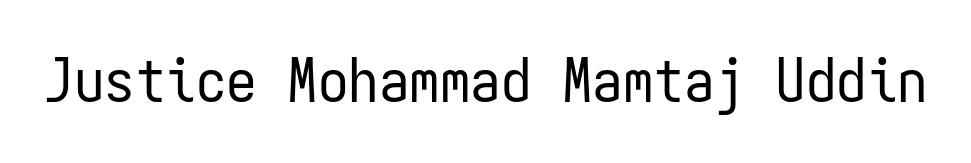
{"serif": "no", "italic": "no", "bold": "no", "weight": "regular", "width": "condensed", "stroke_contrast": "low", "x_height": "medium", "monospaced": "yes", "underline": "no", "letter_spacing": "normal", "letter_spacing_em": 0.0, "glyph_px": 61}
